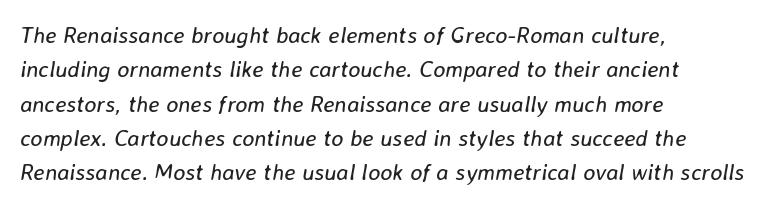
{"italic": "yes", "lean": "right", "slant_degrees": 8, "bold": "no", "underline": "no", "align": "left", "line_spacing": "normal", "line_spacing_ratio": 1.49, "letter_spacing": "normal", "letter_spacing_em": 0.0, "glyph_px": 23}
